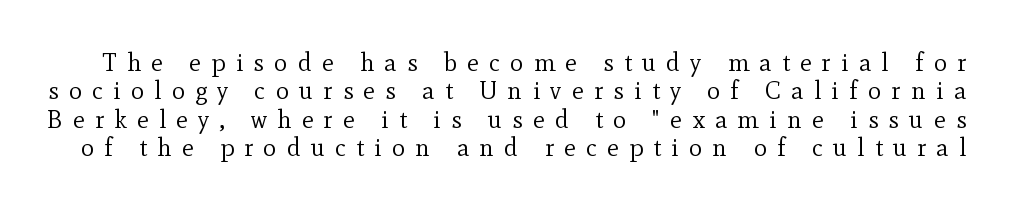
Students, observe: this is what under-led, compact text looks like. The typography opts for an upright posture over an oblique one. No extra ink here — the face is not bold. No word sits above an underline.
